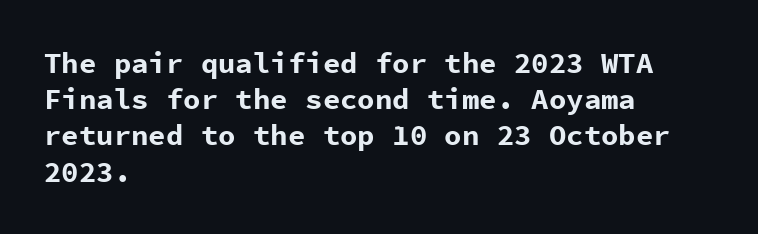
The image shows 29 px bold sans-serif type, upright, monospaced; set left-aligned, normal line spacing (1.25x), normal letter spacing, not underlined; low stroke contrast and a medium x-height.
